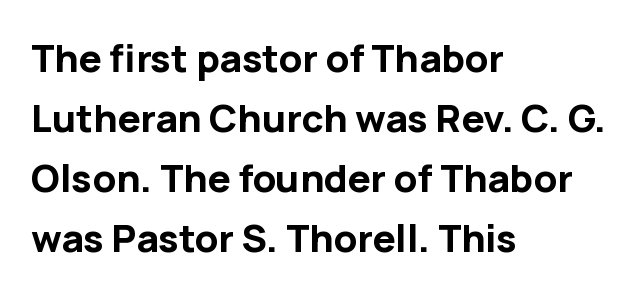
Regular leading. Students, note that the glyphs here touch the page at normal intervals. Each glyph is drawn with heavy, bold strokes. Think of a printed novel: that variable character pitch is what you see here.
